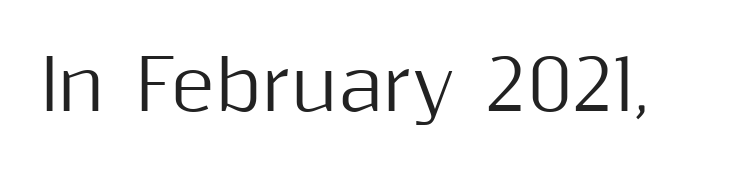
Think of a printed novel: that variable character pitch is what you see here. Words appear dense and cohesive because spacing is normal. No italicization has been applied; the sample stays upright. The foot of each line stays bare and open.
